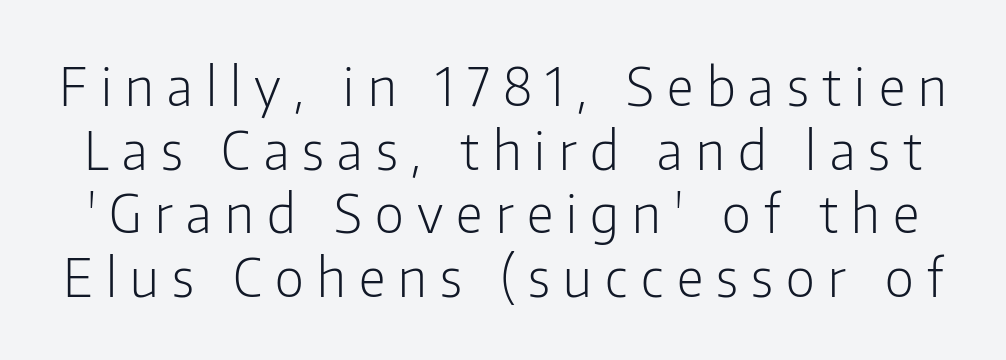
Observe the wide spacing: letters keep a clear distance from each other. Here the designer chose a conventional face with non-uniform glyph widths. The lettering stays uniformly vertical, giving the passage a roman look. Words float on clear page, feet unadorned.
